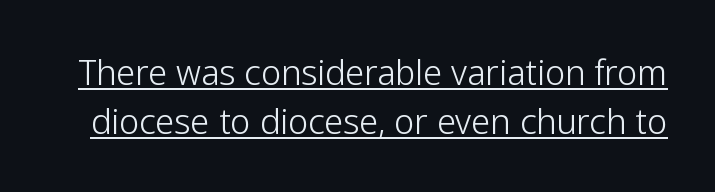
Q: Is the text bold? A: No.
Q: Is the text italic (slanted)? A: No, it is upright.
Q: Is the typeface a serif or a sans-serif typeface? A: Sans-serif.
Q: Is the text underlined? A: Yes.
Q: Is the spacing between letters normal or unusually wide? A: Normal.
Q: Is the spacing between lines tight, normal or loose? A: Normal.
Q: Width (condensed, normal, or wide)? A: Normal.
Q: Stroke contrast? A: Low.
Q: x-height? A: Medium.
Q: Monospaced? A: No.
